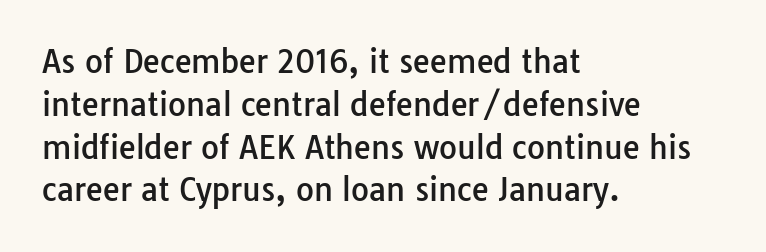
Q: Is the text italic (slanted)? A: No, it is upright.
Q: Is the typeface a serif or a sans-serif typeface? A: Sans-serif.
Q: Is the text underlined? A: No.
Q: How is the paragraph aligned? A: Left-aligned.
Q: Is the spacing between letters normal or unusually wide? A: Normal.
Q: Is the spacing between lines tight, normal or loose? A: Normal.
Q: Width (condensed, normal, or wide)? A: Normal.
Q: Stroke contrast? A: Low.
Q: x-height? A: Medium.
Q: Monospaced? A: No.
